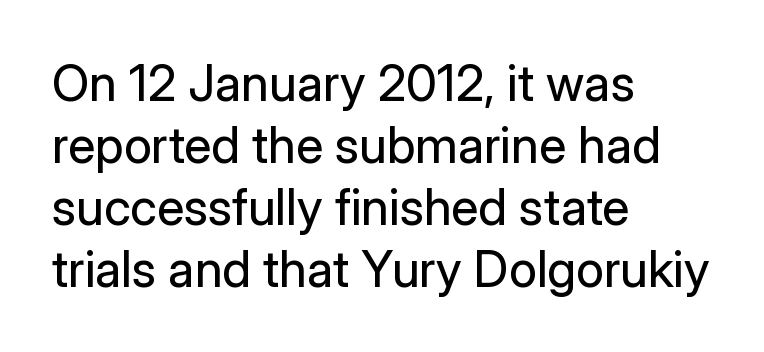
The image shows 50 px regular-weight sans-serif type, upright; set left-aligned, line spacing 1.24x, normal letter spacing, not underlined; low stroke contrast and a medium x-height.
